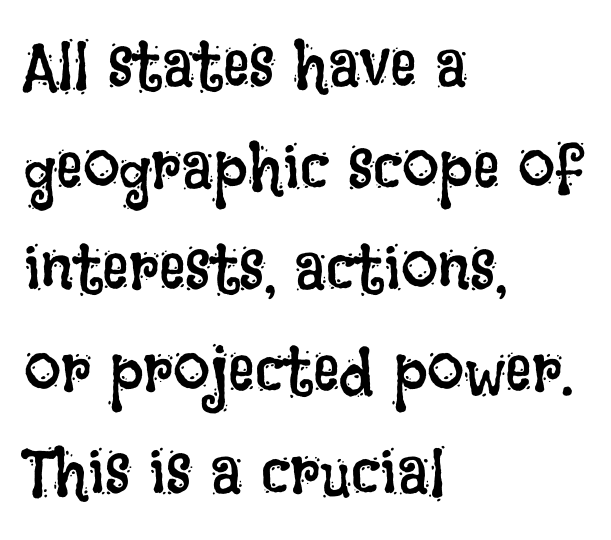
Q: Is the text bold? A: No.
Q: Is the text italic (slanted)? A: No, it is upright.
Q: Is the text underlined? A: No.
Q: How is the paragraph aligned? A: Left-aligned.
Q: Is the spacing between letters normal or unusually wide? A: Normal.
Q: Is the spacing between lines tight, normal or loose? A: Normal.
Q: Width (condensed, normal, or wide)? A: Condensed.
Q: Stroke contrast? A: Low.
Q: x-height? A: Large.
Q: Monospaced? A: No.
